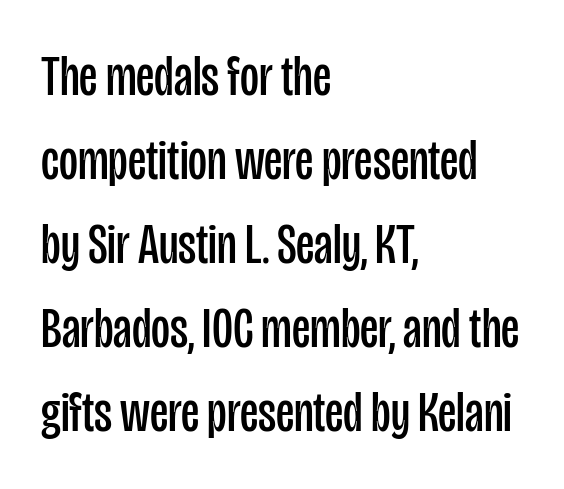
{"serif": "no", "italic": "no", "bold": "no", "weight": "regular", "width": "condensed", "stroke_contrast": "low", "x_height": "large", "monospaced": "no", "underline": "no", "align": "left", "line_spacing": "normal", "line_spacing_ratio": 1.45, "letter_spacing": "normal", "letter_spacing_em": 0.0, "glyph_px": 58}
